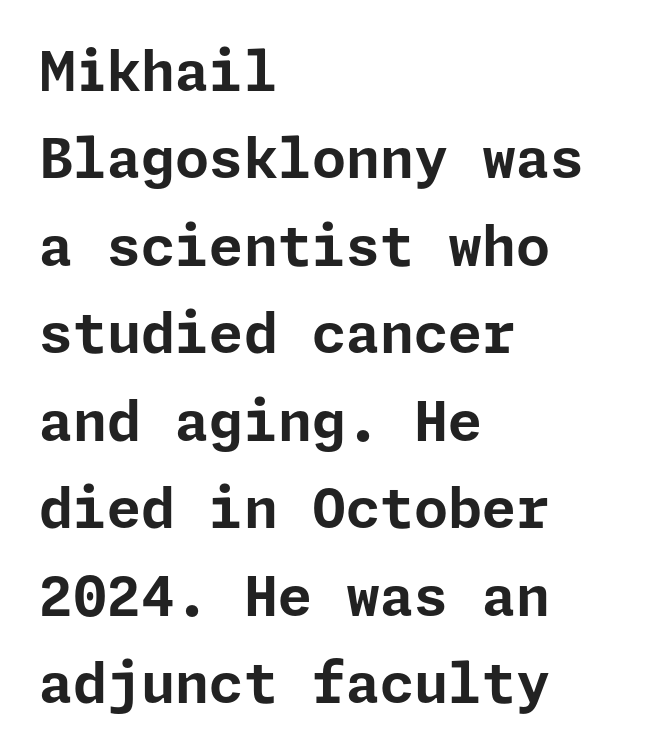
Q: Is the text bold? A: Yes.
Q: Is the text italic (slanted)? A: No, it is upright.
Q: Is the typeface a serif or a sans-serif typeface? A: Sans-serif.
Q: Is the text underlined? A: No.
Q: How is the paragraph aligned? A: Left-aligned.
Q: Is the spacing between letters normal or unusually wide? A: Normal.
Q: Is the spacing between lines tight, normal or loose? A: Normal.
Q: Width (condensed, normal, or wide)? A: Normal.
Q: Stroke contrast? A: Low.
Q: x-height? A: Medium.
